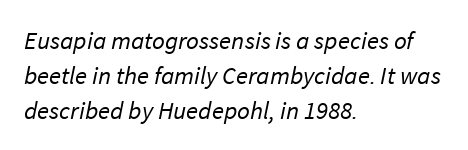
{"bold": "no", "underline": "no", "align": "left", "line_spacing": "normal", "line_spacing_ratio": 1.4, "letter_spacing": "normal", "letter_spacing_em": 0.0, "glyph_px": 25}
